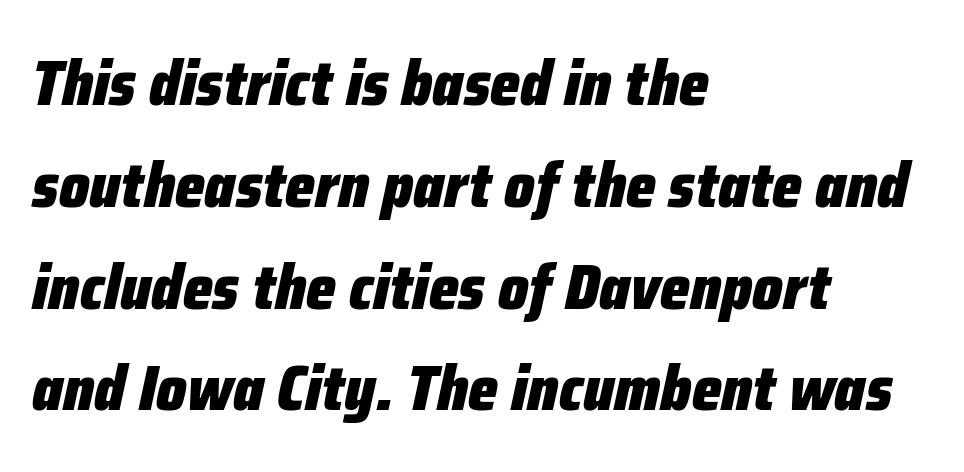
{"italic": "yes", "lean": "right", "slant_degrees": 12, "bold": "yes", "weight": "heavy", "width": "condensed", "stroke_contrast": "low", "x_height": "medium", "monospaced": "no", "underline": "no", "align": "left", "line_spacing": "normal", "line_spacing_ratio": 1.59, "letter_spacing": "normal", "letter_spacing_em": 0.0, "glyph_px": 64}
